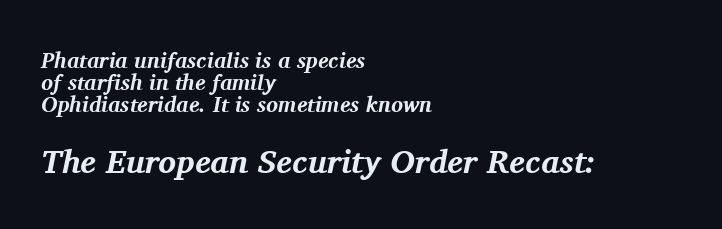
The lower block of text is set noticeably larger than the block above it. The text carries the slant typical of an italic or oblique font. The gap between lines stays unmarked. Nothing unusual about the tracking: characters are spaced as the font intends. The vertical gap from one line to the next is small.
